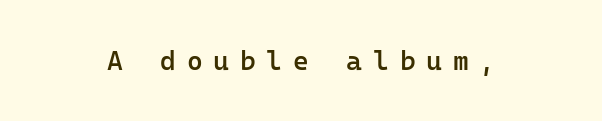
Glyph-to-glyph distance is far greater than everyday printed text. Notice the strokes are somewhat thickened but not fully heavy: this is a semibold. The foot of each line stays bare and open. Do the letters lean? They stand straight.
